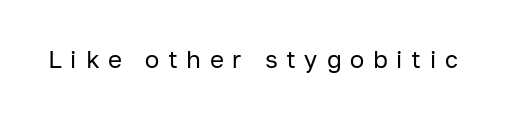
Q: Is the text bold? A: No.
Q: Is the text italic (slanted)? A: No, it is upright.
Q: Is the text underlined? A: No.
Q: Is the spacing between letters normal or unusually wide? A: Unusually wide.
